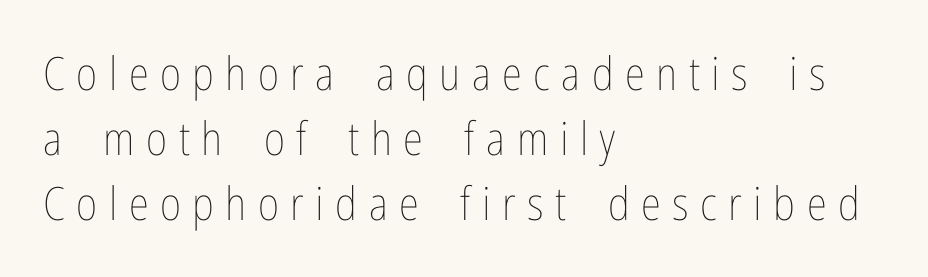
Rows of type keep a routine distance in the vertical direction. Teacher's note: observe the even left margin — that is flush-left alignment. Honestly, the letter spacing is so wide it's the main thing you notice. Clear beneath every line of the passage. Bold? No — there's no thickening of the strokes. In terms of posture, this sample is upright.
